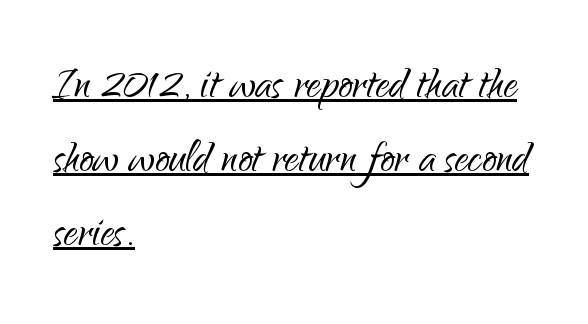
The image shows 56 px light sans-serif type; set left-aligned, normal line spacing (1.32x), normal letter spacing, underlined; low stroke contrast and a small x-height.
